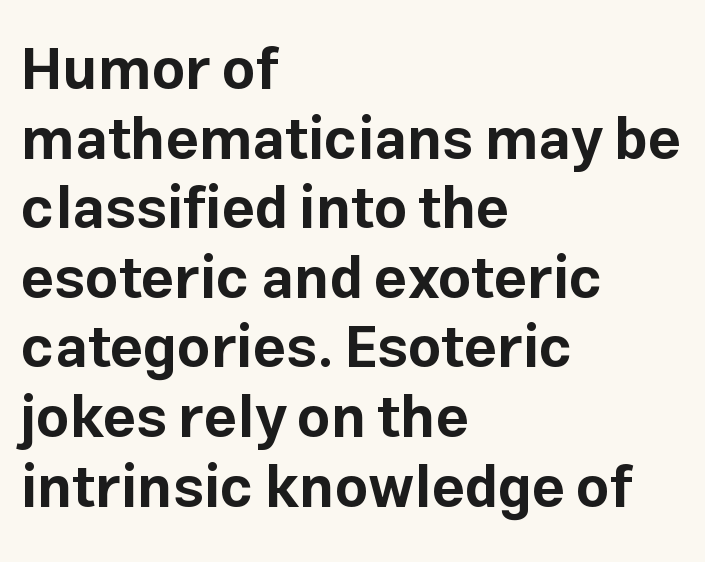
The image shows 58 px bold sans-serif type, upright; set left-aligned, line spacing 1.2x, normal letter spacing, not underlined; low stroke contrast and a medium x-height.
